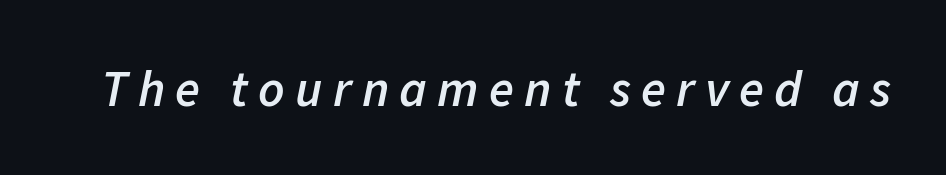
{"italic": "yes", "lean": "right", "slant_degrees": 11, "bold": "semi", "weight": "semibold", "width": "normal", "stroke_contrast": "low", "x_height": "medium", "monospaced": "no", "underline": "no", "letter_spacing": "wide", "letter_spacing_em": 0.2, "glyph_px": 51}
